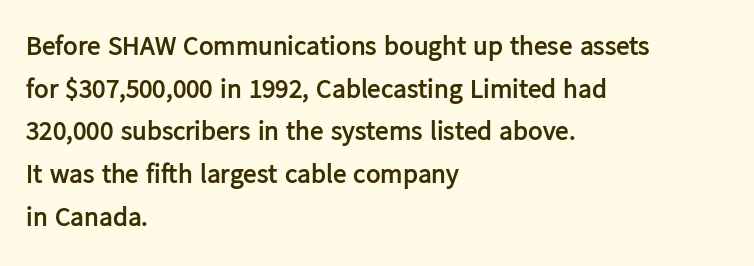
{"italic": "no", "bold": "yes", "underline": "no", "align": "left", "line_spacing": "normal", "line_spacing_ratio": 1.58, "letter_spacing": "normal", "letter_spacing_em": 0.0, "glyph_px": 27}
